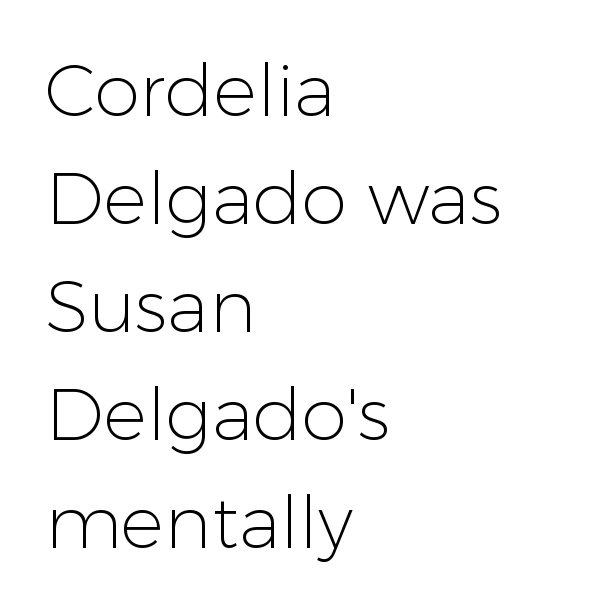
{"serif": "no", "italic": "no", "bold": "no", "weight": "light", "width": "normal", "stroke_contrast": "low", "x_height": "medium", "monospaced": "no", "underline": "no", "align": "left", "line_spacing": "normal", "line_spacing_ratio": 1.48, "letter_spacing": "normal", "letter_spacing_em": 0.0, "glyph_px": 73}
